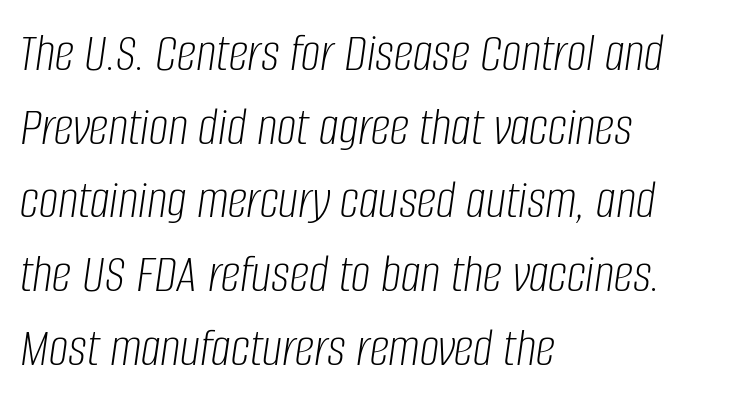
The image shows 55 px light, condensed type, italic (leaning right); set left-aligned, normal line spacing (1.34x), normal letter spacing, not underlined; low stroke contrast and a large x-height.
